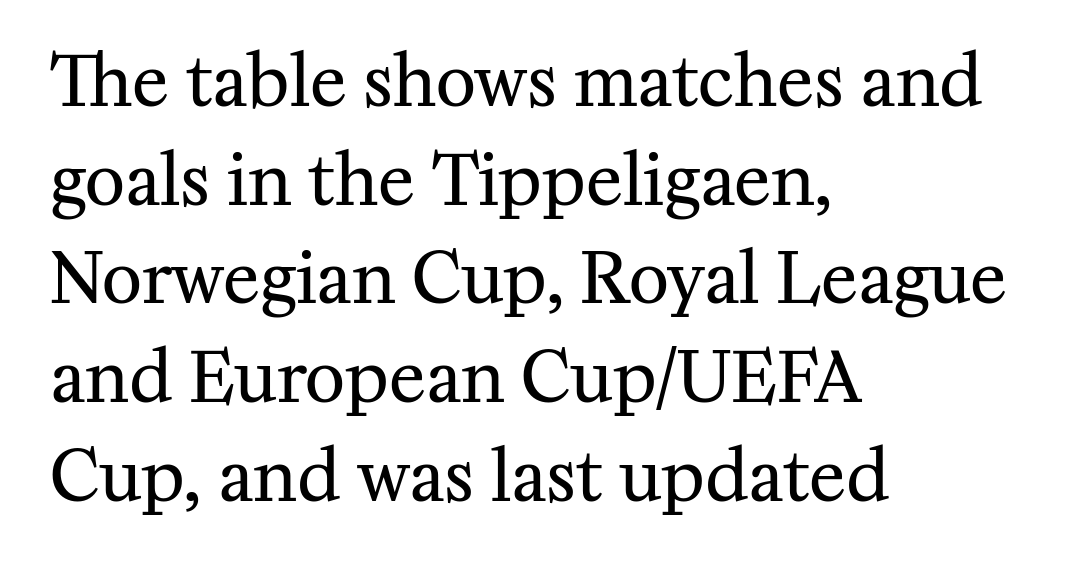
Q: Is the text bold? A: No.
Q: Is the text italic (slanted)? A: No, it is upright.
Q: Is the typeface a serif or a sans-serif typeface? A: Serif.
Q: Is the text underlined? A: No.
Q: How is the paragraph aligned? A: Left-aligned.
Q: Is the spacing between letters normal or unusually wide? A: Normal.
Q: Is the spacing between lines tight, normal or loose? A: Normal.
Q: Width (condensed, normal, or wide)? A: Normal.
Q: Stroke contrast? A: Medium.
Q: x-height? A: Medium.
Q: Monospaced? A: No.
